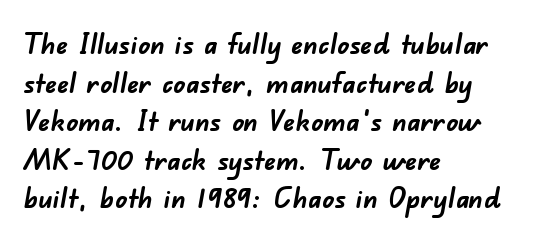
Q: Is the text bold? A: Yes.
Q: Is the typeface a serif or a sans-serif typeface? A: Sans-serif.
Q: Is the text underlined? A: No.
Q: How is the paragraph aligned? A: Left-aligned.
Q: Is the spacing between letters normal or unusually wide? A: Normal.
Q: Is the spacing between lines tight, normal or loose? A: Normal.
Q: Width (condensed, normal, or wide)? A: Normal.
Q: Stroke contrast? A: Low.
Q: x-height? A: Small.
Q: Monospaced? A: No.
